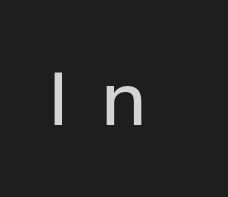
Q: Is the text bold? A: No.
Q: Is the text italic (slanted)? A: No, it is upright.
Q: Is the typeface a serif or a sans-serif typeface? A: Sans-serif.
Q: Is the text underlined? A: No.
Q: Is the spacing between letters normal or unusually wide? A: Unusually wide.
Q: Width (condensed, normal, or wide)? A: Normal.
Q: Stroke contrast? A: Low.
Q: x-height? A: Medium.
Q: Monospaced? A: No.
